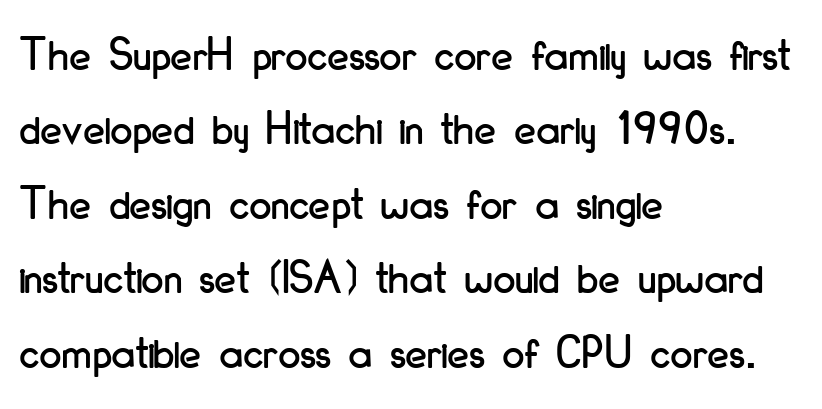
Q: Is the text italic (slanted)? A: No, it is upright.
Q: Is the typeface a serif or a sans-serif typeface? A: Sans-serif.
Q: Is the text underlined? A: No.
Q: How is the paragraph aligned? A: Left-aligned.
Q: Is the spacing between letters normal or unusually wide? A: Normal.
Q: Is the spacing between lines tight, normal or loose? A: Normal.
Q: Width (condensed, normal, or wide)? A: Condensed.
Q: Stroke contrast? A: Low.
Q: x-height? A: Small.
Q: Monospaced? A: No.
